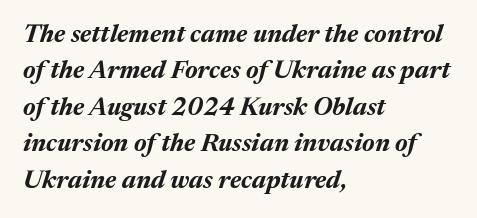
The image shows 25 px bold type, italic (leaning right); set left-aligned, normal line spacing (1.46x), normal letter spacing, not underlined.
